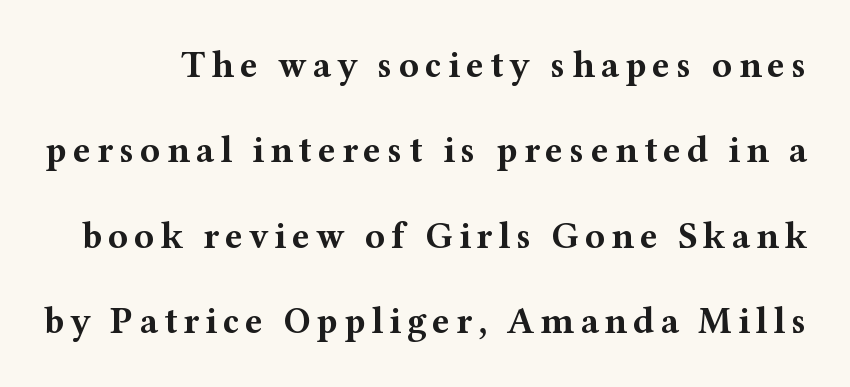
Descenders are the only things crossing below the line. Italic? Not at all — the glyphs are vertical. This is heavy type, rendered in bold. The characters display serif detailing at their extremities. The line-height multiplier appears high, well above default.
